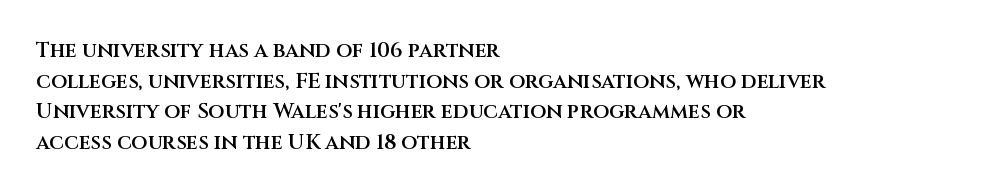
Look at the tracking — it's just the regular setting, nothing added. Normally led — the rows are evenly, conventionally spaced. The paragraph has a hard left edge and a soft right edge. Notice how the stems are strictly vertical — no italics here.
